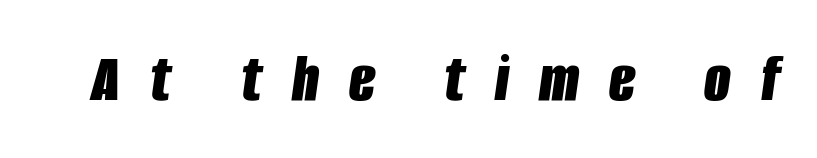
Q: Is the text bold? A: Yes.
Q: Is the text italic (slanted)? A: Yes, it leans right by about 8 degrees.
Q: Is the text underlined? A: No.
Q: Is the spacing between letters normal or unusually wide? A: Unusually wide.
Q: Width (condensed, normal, or wide)? A: Condensed.
Q: Stroke contrast? A: Low.
Q: x-height? A: Large.
Q: Monospaced? A: No.
